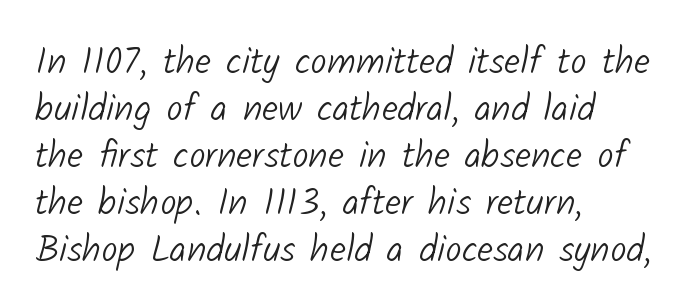
{"serif": "no", "bold": "no", "weight": "light", "width": "normal", "stroke_contrast": "low", "x_height": "medium", "monospaced": "no", "underline": "no", "align": "left", "line_spacing": "normal", "line_spacing_ratio": 1.27, "letter_spacing": "normal", "letter_spacing_em": 0.0, "glyph_px": 37}
